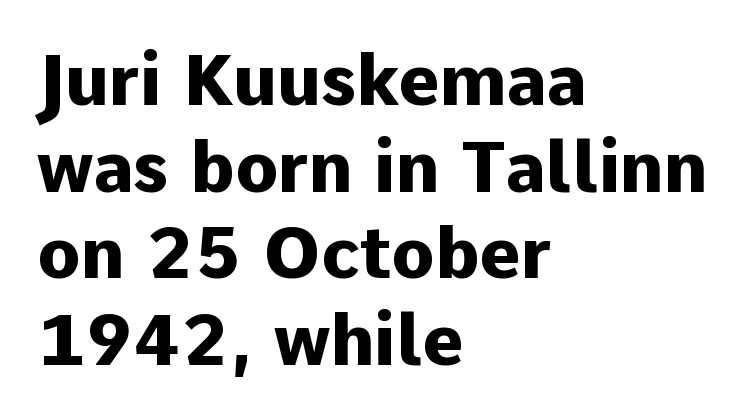
{"serif": "no", "italic": "no", "bold": "yes", "weight": "heavy", "width": "normal", "stroke_contrast": "low", "x_height": "medium", "monospaced": "no", "underline": "no", "align": "left", "line_spacing_ratio": 1.22, "letter_spacing": "normal", "letter_spacing_em": 0.0, "glyph_px": 71}
